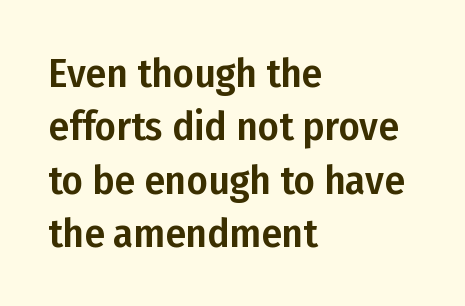
{"serif": "no", "italic": "no", "width": "condensed", "stroke_contrast": "low", "x_height": "medium", "monospaced": "no", "underline": "no", "align": "left", "line_spacing": "normal", "line_spacing_ratio": 1.3, "letter_spacing": "normal", "letter_spacing_em": 0.0, "glyph_px": 41}
